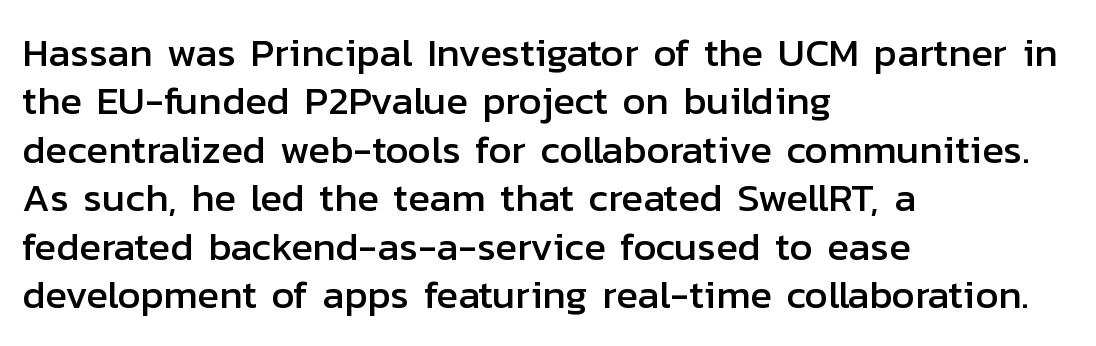
{"serif": "no", "italic": "no", "width": "normal", "stroke_contrast": "low", "x_height": "medium", "monospaced": "no", "underline": "no", "align": "left", "line_spacing_ratio": 1.21, "letter_spacing": "normal", "letter_spacing_em": 0.0, "glyph_px": 40}
